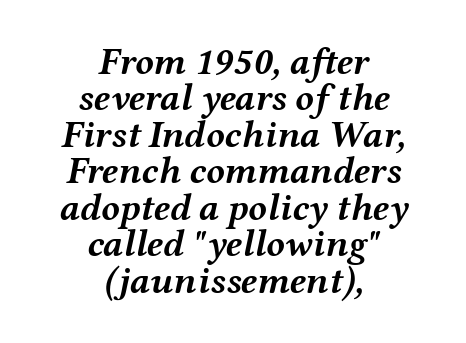
The image shows 38 px semibold, wide type, italic (leaning right); set centered, tight line spacing (0.96x), normal letter spacing, not underlined; medium stroke contrast and a medium x-height.
